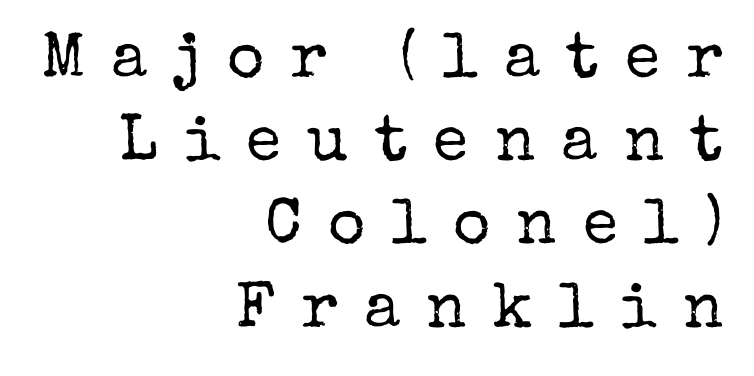
Ink coverage per letter is moderate at most. Inter-character spacing is expanded well beyond the font's built-in metrics. Rendered with straight, roman letterforms. Looks like regular typesetting: each glyph gets only the width it needs.
